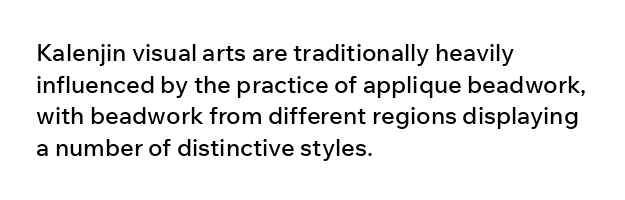
The letterforms sit shoulder to shoulder at normal distance. In terms of leading, this rendering sits right in the middle. The rendering anchors every line to the left-hand side. Style check: upright.
